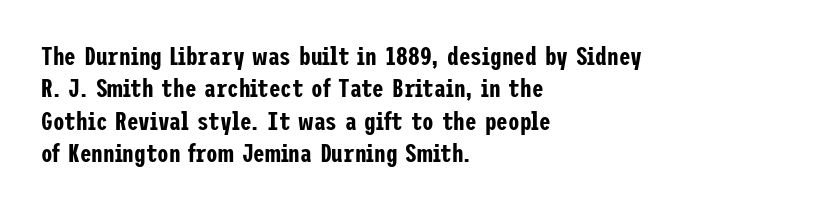
These lines sit exactly where default settings would place them. The letters stand upright; this is a roman face. Typeset ragged right — the left edge is the straight one. Just letters on the line, the space beneath them empty. Caption: standard tracking, unaltered.
